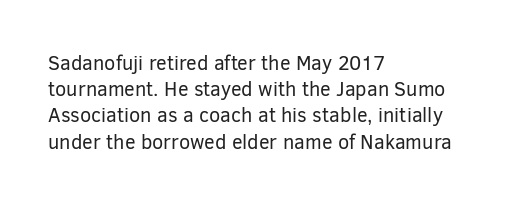
{"italic": "no", "bold": "no", "underline": "no", "align": "left", "line_spacing": "normal", "line_spacing_ratio": 1.31, "letter_spacing": "normal", "letter_spacing_em": 0.0, "glyph_px": 20}
